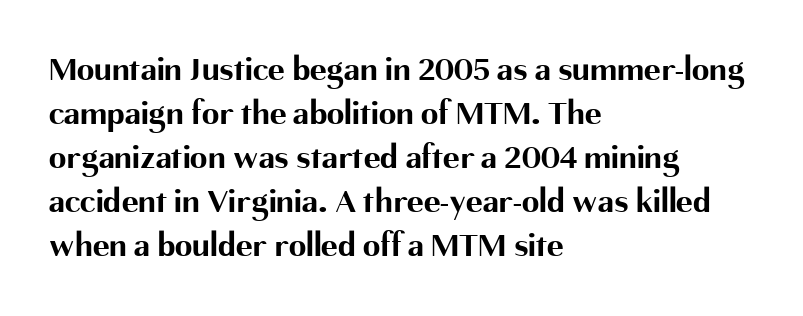
Q: Is the text bold? A: Yes.
Q: Is the text italic (slanted)? A: No, it is upright.
Q: Is the typeface a serif or a sans-serif typeface? A: Sans-serif.
Q: Is the text underlined? A: No.
Q: How is the paragraph aligned? A: Left-aligned.
Q: Is the spacing between letters normal or unusually wide? A: Normal.
Q: Is the spacing between lines tight, normal or loose? A: Normal.
Q: Width (condensed, normal, or wide)? A: Normal.
Q: Stroke contrast? A: Medium.
Q: x-height? A: Medium.
Q: Monospaced? A: No.
